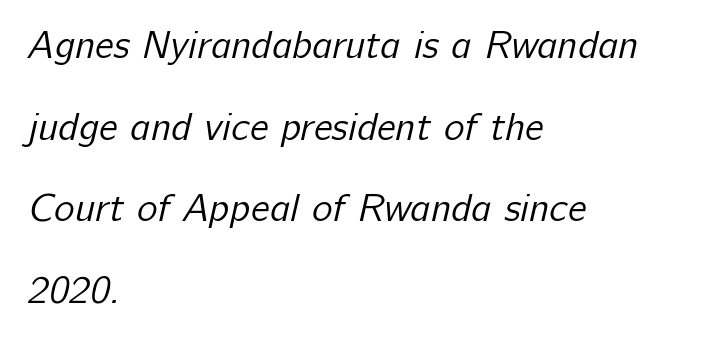
{"serif": "no", "bold": "no", "weight": "regular", "width": "normal", "stroke_contrast": "low", "x_height": "medium", "monospaced": "no", "underline": "no", "align": "left", "line_spacing": "loose", "line_spacing_ratio": 2.09, "letter_spacing": "normal", "letter_spacing_em": 0.0, "glyph_px": 39}
